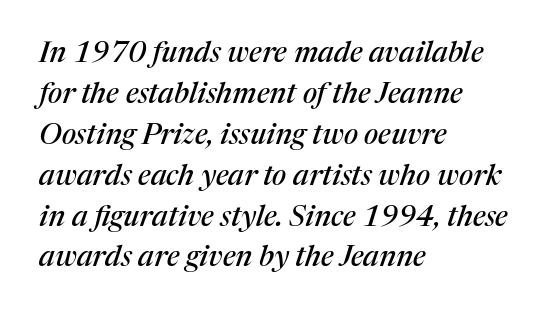
Each new line begins a customary step beneath the previous one. Words float on clear page, feet unadorned. The rag falls on the right side of this text block. What stands out about the letter spacing? Nothing — it is the standard amount. Varying glyph widths throughout — classic text-font behaviour.
